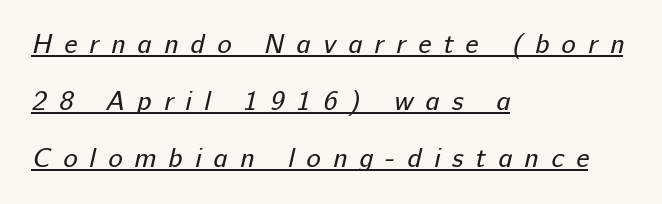
Q: Is the text bold? A: No.
Q: Is the text underlined? A: Yes.
Q: How is the paragraph aligned? A: Left-aligned.
Q: Is the spacing between letters normal or unusually wide? A: Unusually wide.
Q: Is the spacing between lines tight, normal or loose? A: Loose.
